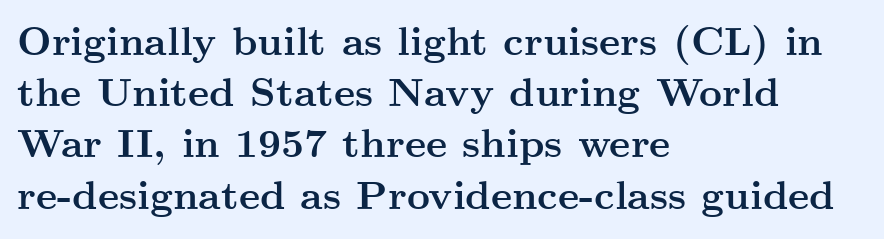
The image shows 40 px semibold, wide serif type, upright; set left-aligned, normal line spacing (1.28x), normal letter spacing, not underlined; medium stroke contrast and a small x-height.
